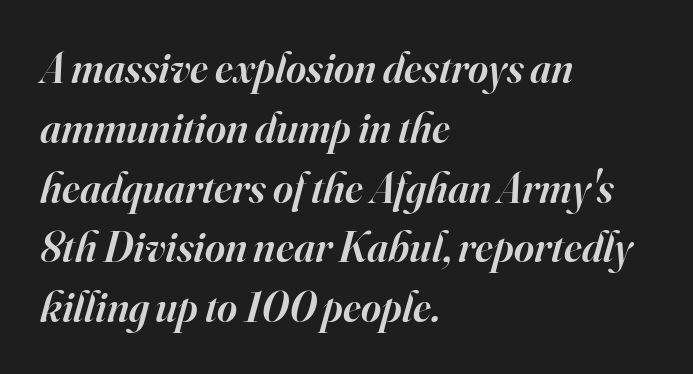
{"serif": "yes", "italic": "yes", "lean": "right", "slant_degrees": 16, "bold": "semi", "weight": "semibold", "width": "normal", "stroke_contrast": "high", "x_height": "small", "monospaced": "no", "underline": "no", "align": "left", "line_spacing": "normal", "line_spacing_ratio": 1.39, "letter_spacing": "normal", "letter_spacing_em": 0.0, "glyph_px": 43}
